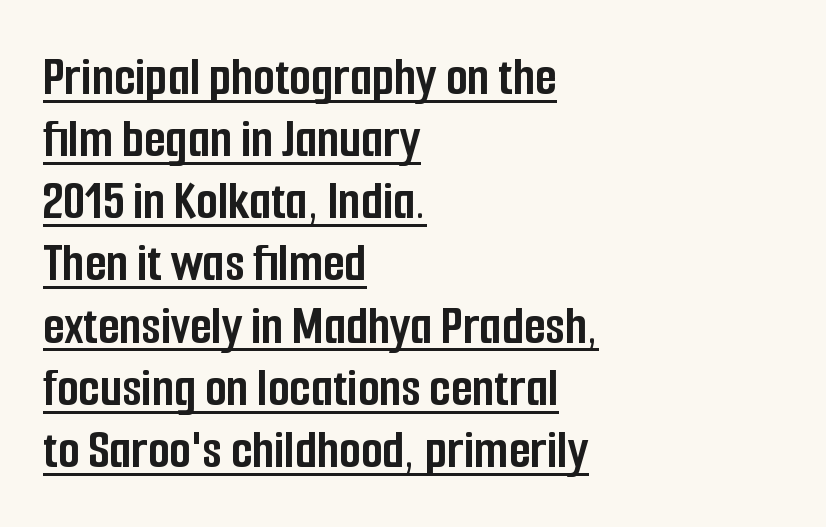
Q: Is the text bold? A: Yes.
Q: Is the text italic (slanted)? A: No, it is upright.
Q: Is the typeface a serif or a sans-serif typeface? A: Sans-serif.
Q: Is the text underlined? A: Yes.
Q: How is the paragraph aligned? A: Left-aligned.
Q: Is the spacing between letters normal or unusually wide? A: Normal.
Q: Is the spacing between lines tight, normal or loose? A: Tight.
Q: Width (condensed, normal, or wide)? A: Condensed.
Q: Stroke contrast? A: Low.
Q: x-height? A: Medium.
Q: Monospaced? A: No.
